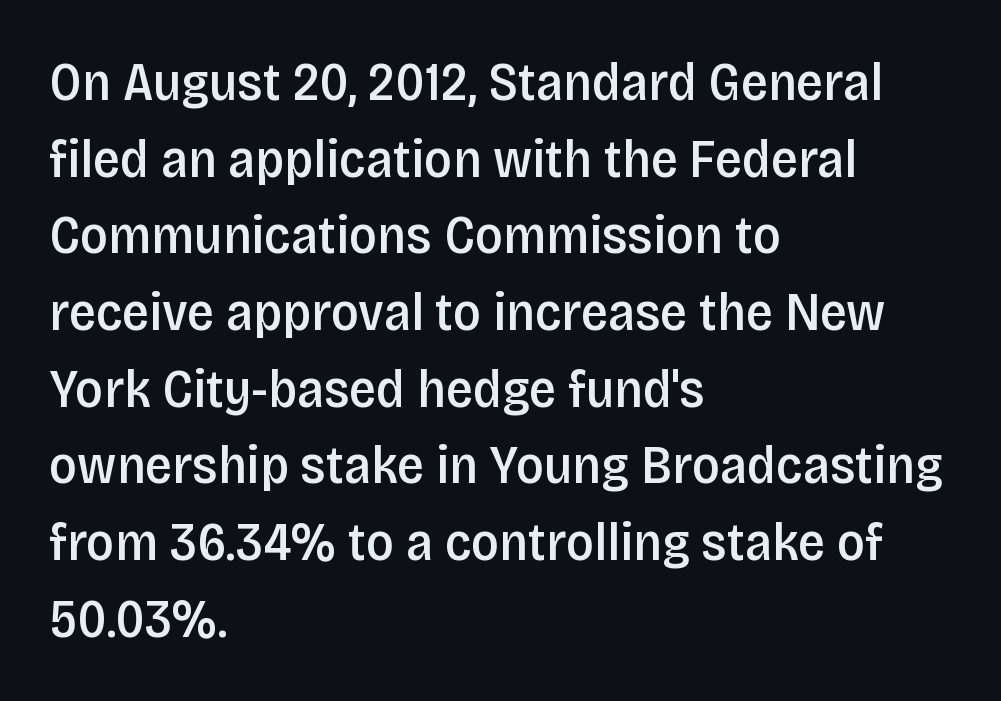
The letters are semibold — heavier than regular but short of a full bold. These lines are rendered in a variable-pitch font. What's the leading like? Ordinary, nothing unusual. Posture: upright roman. The rendering shows plain stroke endings on the letterforms — a sans-serif design.
